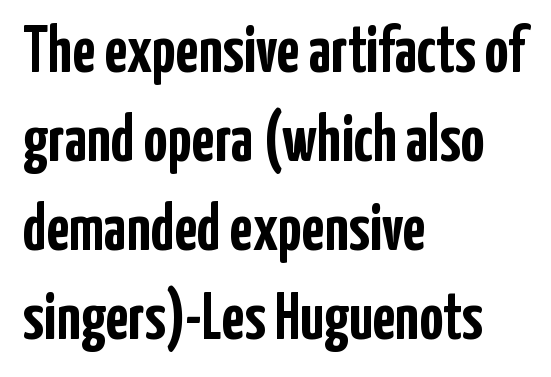
The image shows 66 px semibold, condensed sans-serif type, upright; set left-aligned, normal line spacing (1.35x), normal letter spacing, not underlined; low stroke contrast and a medium x-height.
